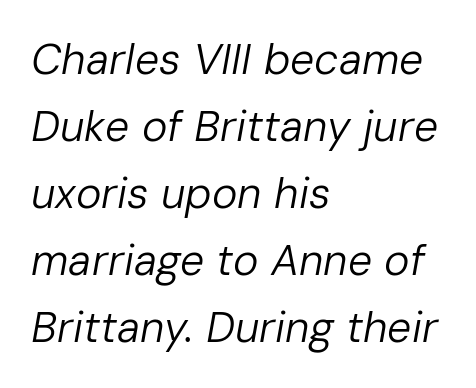
{"italic": "yes", "lean": "right", "slant_degrees": 10, "bold": "no", "weight": "regular", "width": "normal", "stroke_contrast": "low", "x_height": "medium", "monospaced": "no", "underline": "no", "align": "left", "line_spacing": "normal", "line_spacing_ratio": 1.56, "letter_spacing": "normal", "letter_spacing_em": 0.0, "glyph_px": 43}
